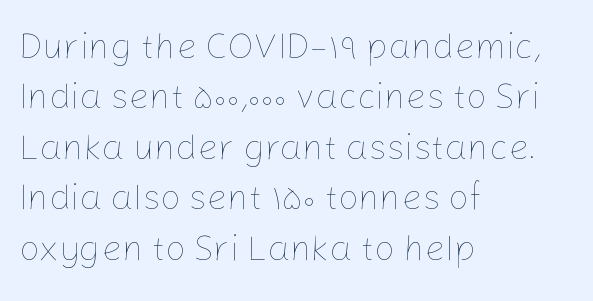
Q: Is the text bold? A: No.
Q: Is the text italic (slanted)? A: No, it is upright.
Q: Is the text underlined? A: No.
Q: How is the paragraph aligned? A: Left-aligned.
Q: Is the spacing between letters normal or unusually wide? A: Normal.
Q: Is the spacing between lines tight, normal or loose? A: Normal.
Q: Width (condensed, normal, or wide)? A: Normal.
Q: Stroke contrast? A: Low.
Q: x-height? A: Medium.
Q: Monospaced? A: No.
